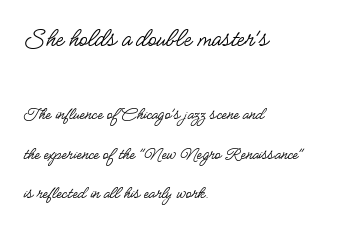
{"serif": "no", "bold": "no", "weight": "regular", "width": "condensed", "stroke_contrast": "low", "x_height": "small", "monospaced": "no", "underline": "no", "align": "left", "line_spacing": "loose", "line_spacing_ratio": 2.09, "letter_spacing": "normal", "letter_spacing_em": 0.0, "larger_block": "first", "size_ratio": 1.47, "glyph_px": 28}
